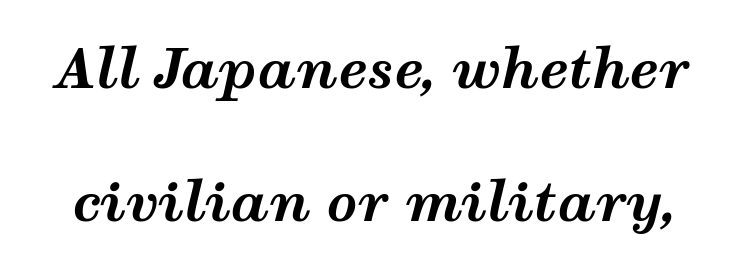
{"italic": "yes", "lean": "right", "slant_degrees": 12, "bold": "yes", "weight": "bold", "width": "wide", "stroke_contrast": "medium", "x_height": "medium", "monospaced": "no", "underline": "no", "line_spacing": "loose", "line_spacing_ratio": 2.47, "letter_spacing": "normal", "letter_spacing_em": 0.0, "glyph_px": 54}
